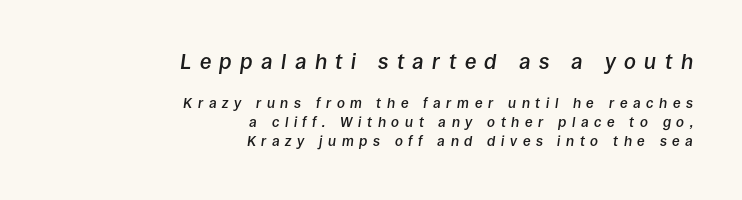
Q: Is the text bold? A: Semi-bold.
Q: Is the text italic (slanted)? A: Yes, it leans right by about 8 degrees.
Q: Is the text underlined? A: No.
Q: How is the paragraph aligned? A: Right-aligned.
Q: Is the spacing between letters normal or unusually wide? A: Unusually wide.
Q: Is the spacing between lines tight, normal or loose? A: Normal.
Q: Which block of text is set in a larger size, the first (top) or the second (bottom)? A: The first (top) one.
